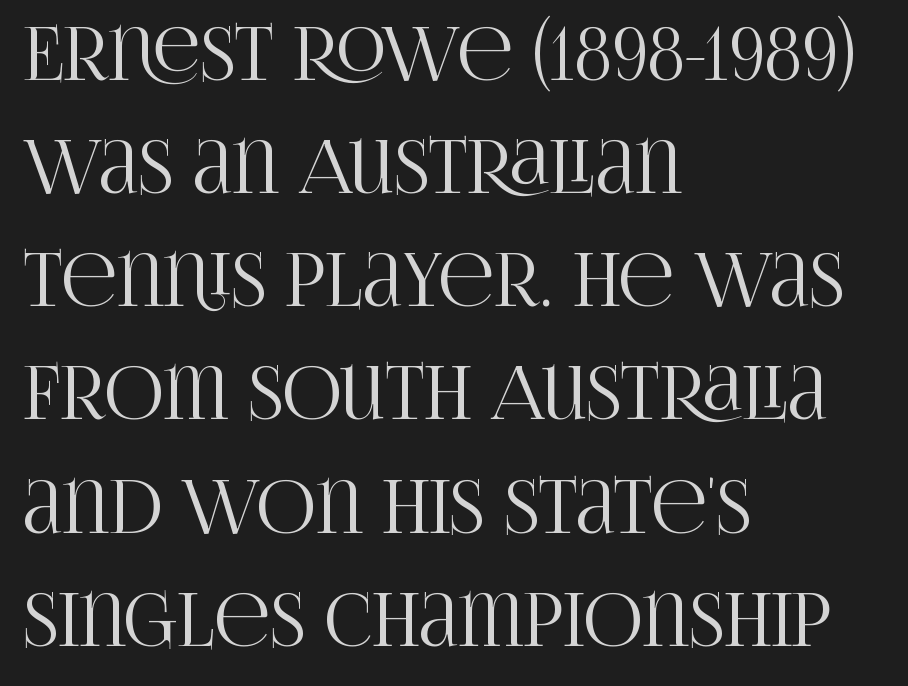
The image shows 73 px condensed serif type, upright; set left-aligned, normal line spacing (1.55x), normal letter spacing, not underlined; high stroke contrast and a large x-height.
